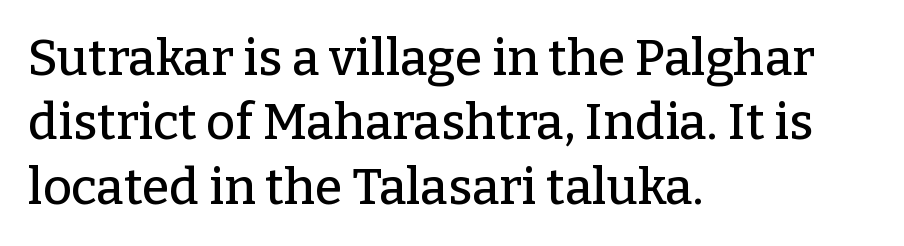
The image shows 50 px serif type, upright; set left-aligned, normal line spacing (1.29x), normal letter spacing, not underlined; low stroke contrast and a medium x-height.
